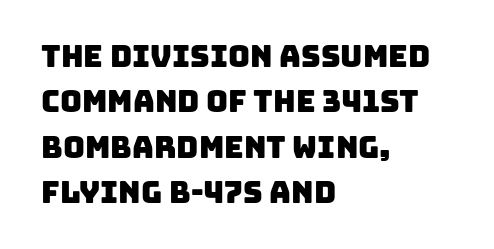
Teacher's note: observe the even left margin — that is flush-left alignment. A clean baseline with only descenders dipping below it. Nothing sits at the stroke ends, so this counts as sans-serif. A typesetter would call this zero additional tracking.
